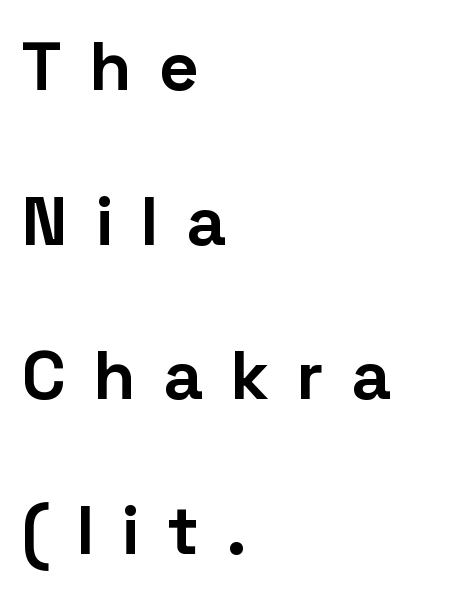
Q: Is the text bold? A: Yes.
Q: Is the text italic (slanted)? A: No, it is upright.
Q: Is the typeface a serif or a sans-serif typeface? A: Sans-serif.
Q: Is the text underlined? A: No.
Q: How is the paragraph aligned? A: Left-aligned.
Q: Is the spacing between letters normal or unusually wide? A: Unusually wide.
Q: Is the spacing between lines tight, normal or loose? A: Loose.
Q: Width (condensed, normal, or wide)? A: Normal.
Q: Stroke contrast? A: Low.
Q: x-height? A: Medium.
Q: Monospaced? A: No.
